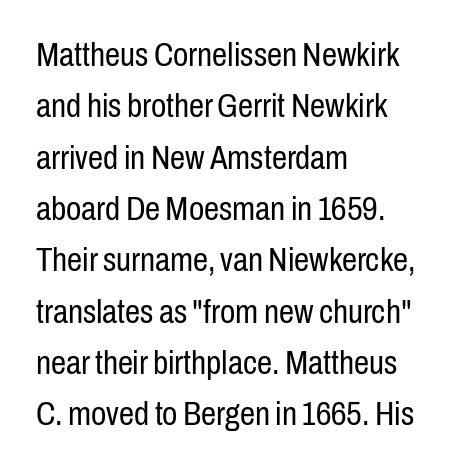
Nope, not italic — everything's standing straight. Characters follow at the spacing the type designer built in. Which margin do the lines hug? The left one — the right edge is uneven. Horizontal bands of white between lines are of average thickness.
